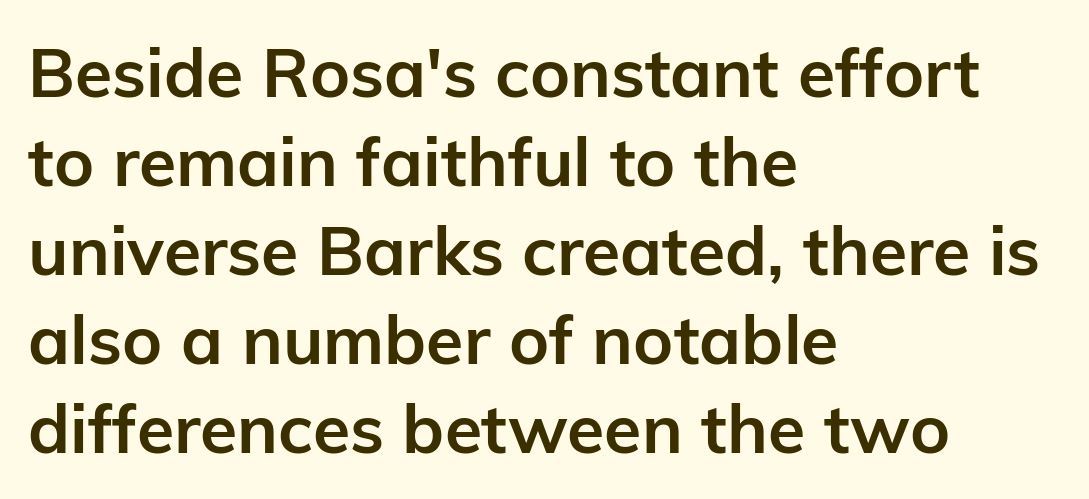
{"serif": "no", "italic": "no", "bold": "yes", "weight": "semibold", "width": "normal", "stroke_contrast": "low", "x_height": "medium", "monospaced": "no", "underline": "no", "align": "left", "line_spacing": "normal", "line_spacing_ratio": 1.31, "letter_spacing": "normal", "letter_spacing_em": 0.0, "glyph_px": 68}
